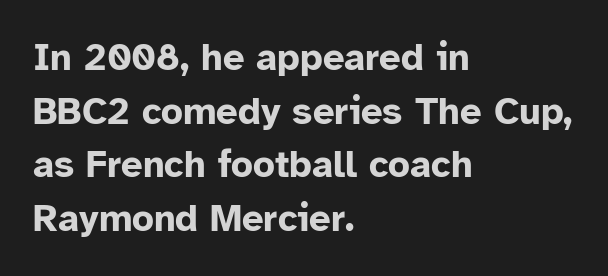
The image shows 38 px bold sans-serif type, upright; set left-aligned, normal line spacing (1.41x), normal letter spacing, not underlined; low stroke contrast and a medium x-height.
